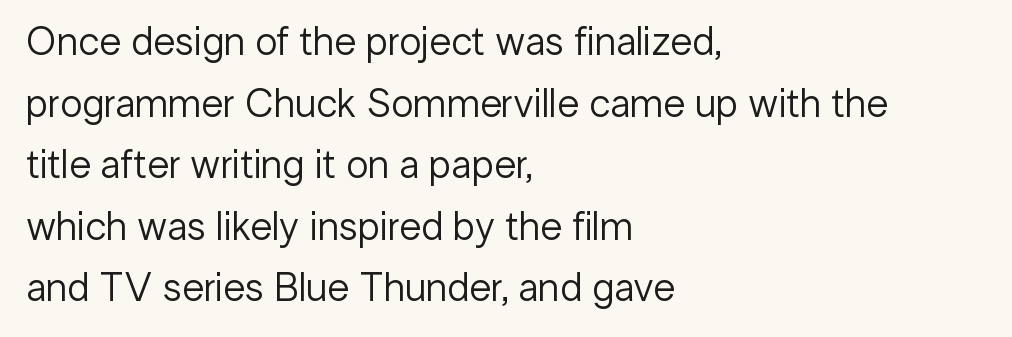
The image shows 40 px regular-weight sans-serif type, upright; set left-aligned, normal line spacing (1.54x), normal letter spacing, not underlined; low stroke contrast and a medium x-height.
